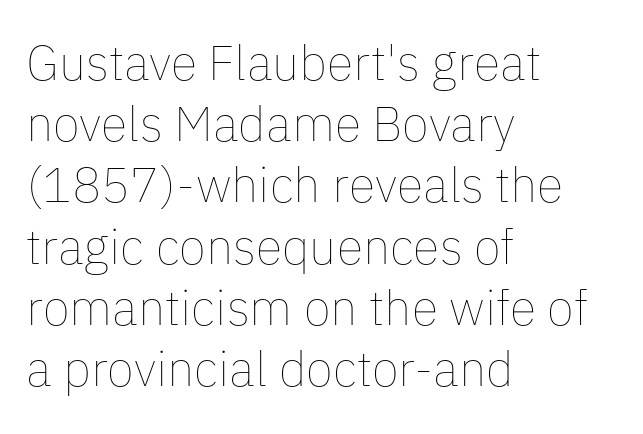
The image shows 49 px thin type, upright; set left-aligned, normal line spacing (1.25x), normal letter spacing, not underlined; low stroke contrast and a medium x-height.
